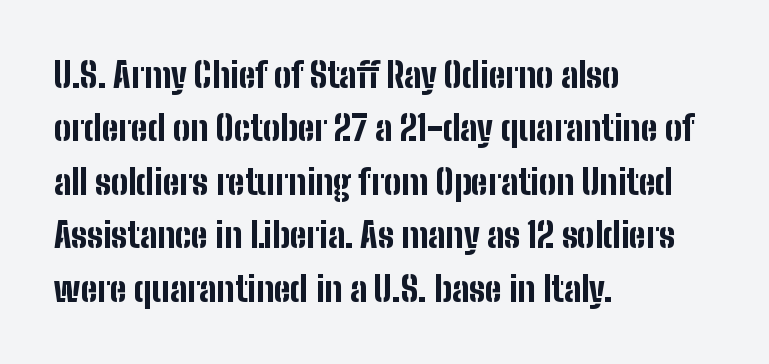
Strong, thick strokes mark this as bold type. The passage shown has conventional tracking throughout. The designer went with a sans here, leaving each stem footless. The gap between lines stays unmarked. Summary of vertical rhythm: regular, with standard interline spacing.
